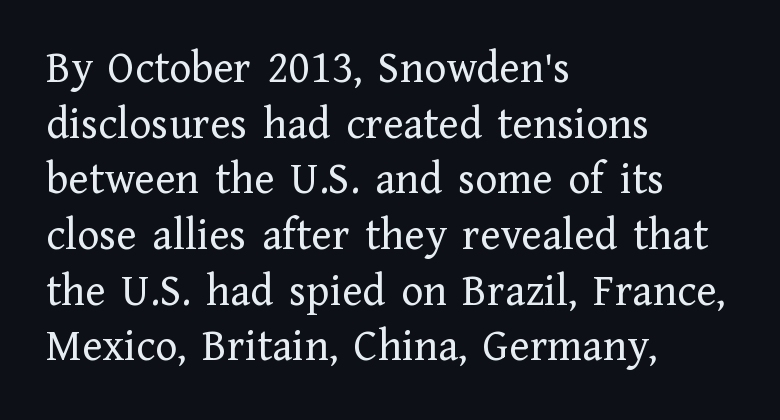
A typesetter would call this zero additional tracking. Check where the strokes stop: tiny serifs finish them off. The axis of the letterforms is exactly vertical. The letters look calm and open, with moderate or lighter stems.
